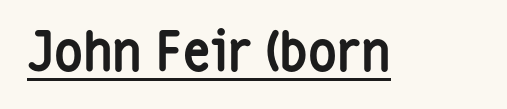
The image shows 54 px semibold, condensed sans-serif type, upright; set normal letter spacing, underlined; low stroke contrast and a medium x-height.
